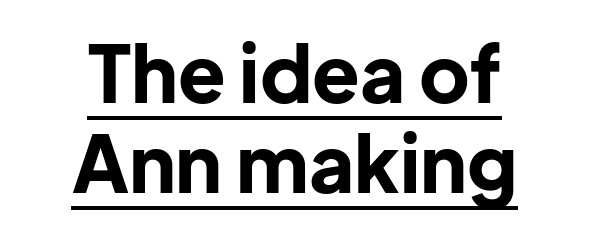
Proportional: the letters do not fall into vertical columns. Inter-character spacing is left at the font's built-in metrics. Underlining? Definitely there. Every character sits straight up, as roman type does. The passage shown is emphatically bold.
